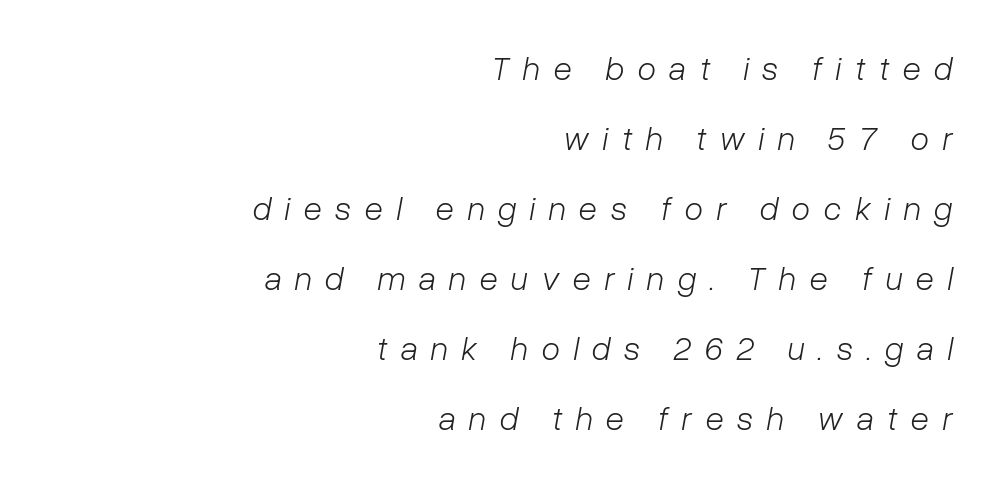
{"italic": "yes", "lean": "right", "slant_degrees": 10, "bold": "no", "weight": "light", "width": "normal", "stroke_contrast": "low", "x_height": "medium", "monospaced": "no", "underline": "no", "align": "right", "line_spacing": "loose", "line_spacing_ratio": 2.06, "letter_spacing": "wide", "letter_spacing_em": 0.39, "glyph_px": 34}
